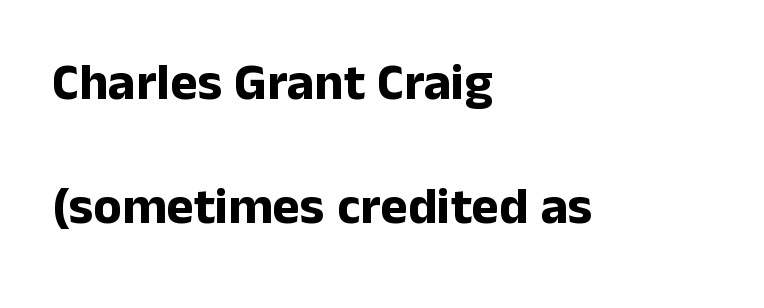
Vertical strokes here are truly vertical. The paragraph shown leans on its left margin. The sample has been set heavy, in full bold. The face used here is proportionally spaced, like ordinary book or web type.
